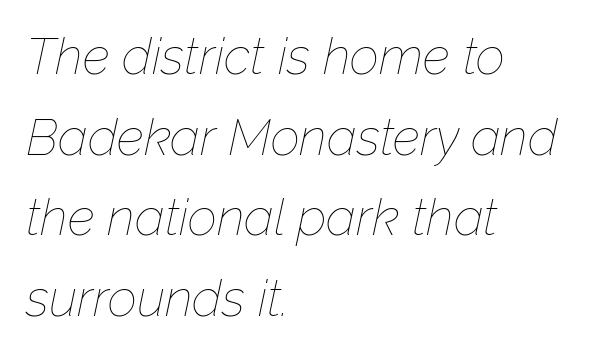
{"italic": "yes", "lean": "right", "slant_degrees": 12, "bold": "no", "weight": "thin", "width": "normal", "stroke_contrast": "low", "x_height": "medium", "monospaced": "no", "underline": "no", "align": "left", "line_spacing": "normal", "line_spacing_ratio": 1.58, "letter_spacing": "normal", "letter_spacing_em": 0.0, "glyph_px": 51}
